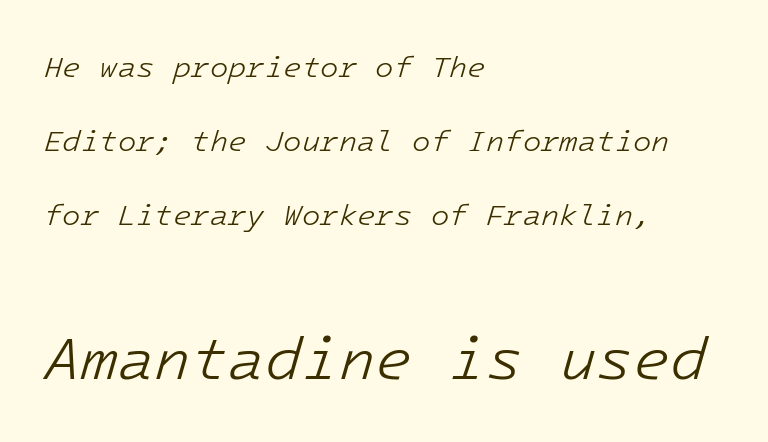
Q: Is the text bold? A: No.
Q: Is the text italic (slanted)? A: Yes, it leans right by about 16 degrees.
Q: Is the text underlined? A: No.
Q: How is the paragraph aligned? A: Left-aligned.
Q: Is the spacing between letters normal or unusually wide? A: Normal.
Q: Is the spacing between lines tight, normal or loose? A: Loose.
Q: Which block of text is set in a larger size, the first (top) or the second (bottom)? A: The second (bottom) one.
Q: Width (condensed, normal, or wide)? A: Normal.
Q: Stroke contrast? A: Low.
Q: x-height? A: Medium.
